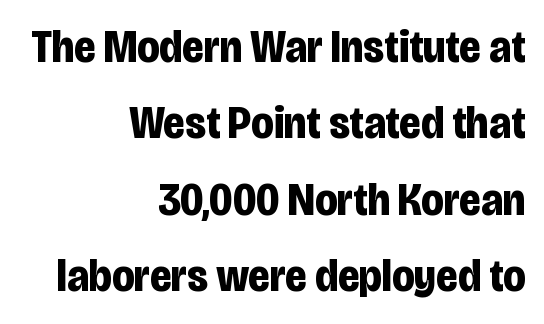
{"serif": "no", "italic": "no", "bold": "yes", "weight": "bold", "width": "condensed", "stroke_contrast": "low", "x_height": "large", "monospaced": "no", "underline": "no", "align": "right", "line_spacing": "normal", "line_spacing_ratio": 1.66, "letter_spacing": "normal", "letter_spacing_em": 0.0, "glyph_px": 46}
